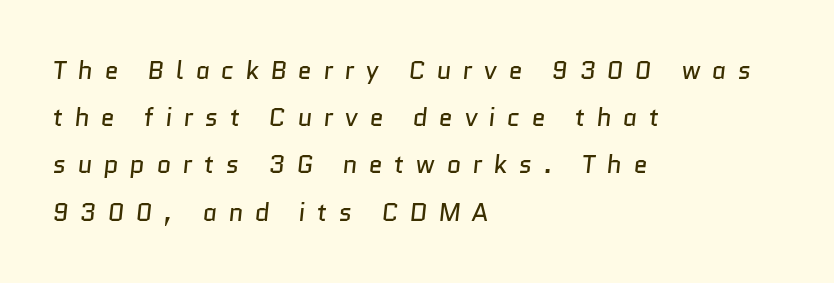
Q: Is the text bold? A: No.
Q: Is the text underlined? A: No.
Q: How is the paragraph aligned? A: Left-aligned.
Q: Is the spacing between letters normal or unusually wide? A: Unusually wide.
